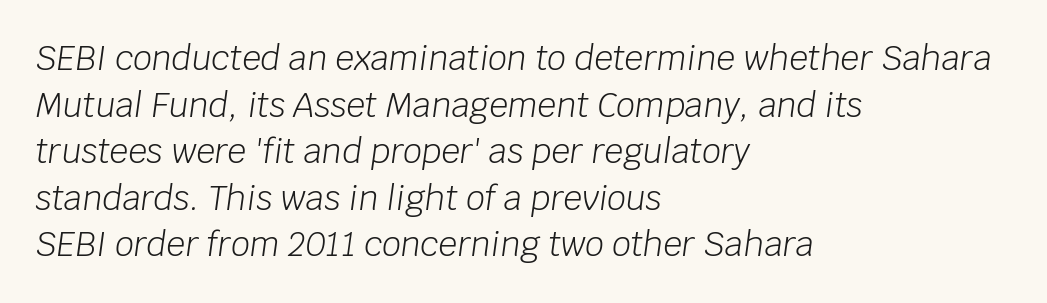
{"italic": "yes", "lean": "right", "slant_degrees": 8, "bold": "no", "weight": "light", "width": "normal", "stroke_contrast": "low", "x_height": "large", "monospaced": "no", "underline": "no", "align": "left", "line_spacing": "normal", "line_spacing_ratio": 1.41, "letter_spacing": "normal", "letter_spacing_em": 0.0, "glyph_px": 33}
